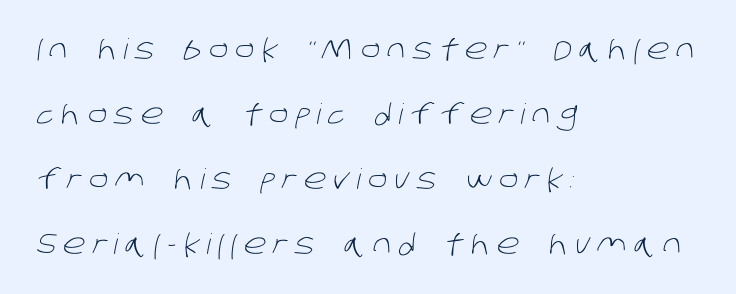
Typographically, this falls in the sans-serif category. The passage shown is not bold in any degree. Vertically, the passage feels expansive, rows floating well apart. In terms of letterspacing, this is a distinctly airy, spread setting. Horizontally, the lines are justified to the leading edge only.
